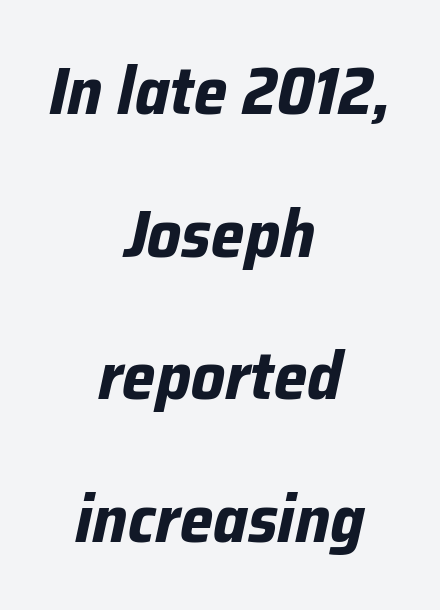
Q: Is the text bold? A: Yes.
Q: Is the text italic (slanted)? A: Yes, it leans right by about 12 degrees.
Q: Is the text underlined? A: No.
Q: How is the paragraph aligned? A: Centered.
Q: Is the spacing between letters normal or unusually wide? A: Normal.
Q: Is the spacing between lines tight, normal or loose? A: Loose.
Q: Width (condensed, normal, or wide)? A: Normal.
Q: Stroke contrast? A: Low.
Q: x-height? A: Medium.
Q: Monospaced? A: No.
